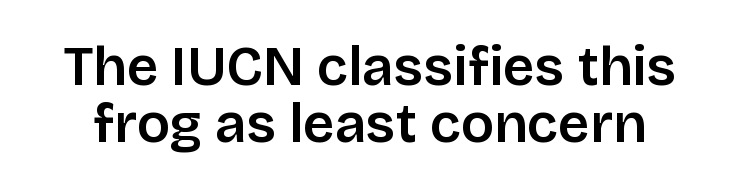
{"serif": "no", "italic": "no", "width": "normal", "stroke_contrast": "low", "x_height": "large", "monospaced": "no", "underline": "no", "line_spacing": "tight", "line_spacing_ratio": 1.03, "letter_spacing": "normal", "letter_spacing_em": 0.0, "glyph_px": 55}
